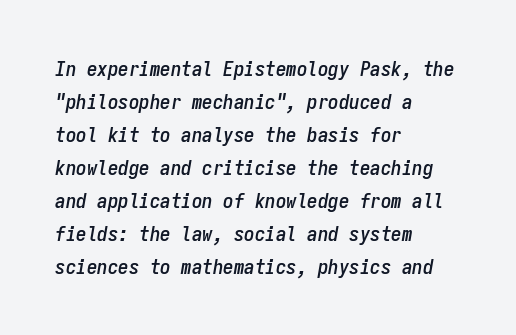
{"italic": "yes", "lean": "right", "slant_degrees": 9, "underline": "no", "align": "left", "line_spacing": "normal", "line_spacing_ratio": 1.57, "letter_spacing": "normal", "letter_spacing_em": 0.0, "glyph_px": 21}
